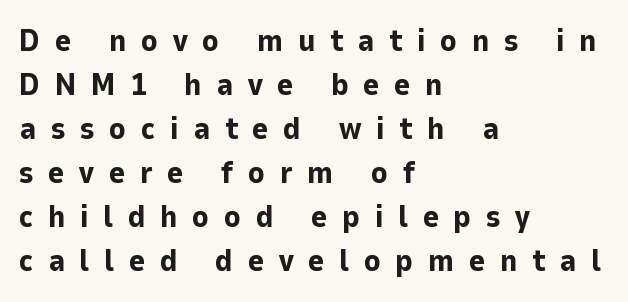
{"serif": "no", "italic": "no", "bold": "yes", "weight": "bold", "width": "normal", "stroke_contrast": "low", "x_height": "medium", "monospaced": "no", "underline": "no", "align": "left", "line_spacing": "normal", "line_spacing_ratio": 1.42, "letter_spacing": "wide", "letter_spacing_em": 0.47, "glyph_px": 31}
